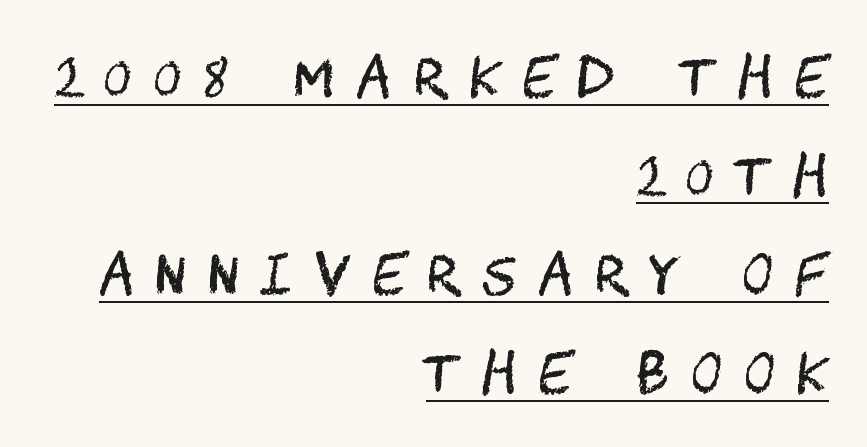
The image shows 53 px regular-weight, condensed sans-serif type, upright; set right-aligned, line spacing 1.86x, unusually wide letter spacing (+0.42 em), underlined; medium stroke contrast and a large x-height.
